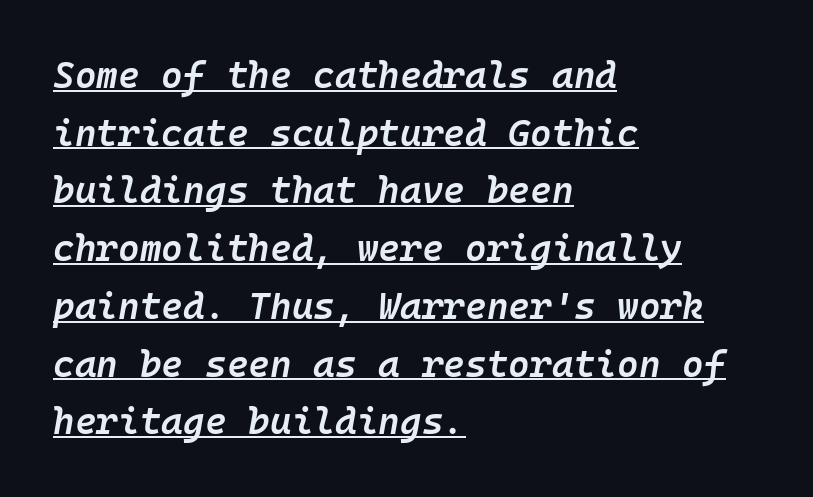
The image shows 37 px semibold type, italic (leaning right), monospaced; set left-aligned, normal line spacing (1.56x), normal letter spacing, underlined; low stroke contrast and a medium x-height.
